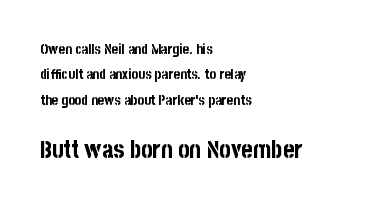
The emphasis by scale lands on block number two, below. Between one letter and the next there's only the usual sliver of space. The strip under each line holds only bare page. This sample is left-justified, so line endings fall wherever the words run out. Italic? Not at all — the glyphs are vertical. Typesetter's note: full bold, strokes at maximum text heaviness.
